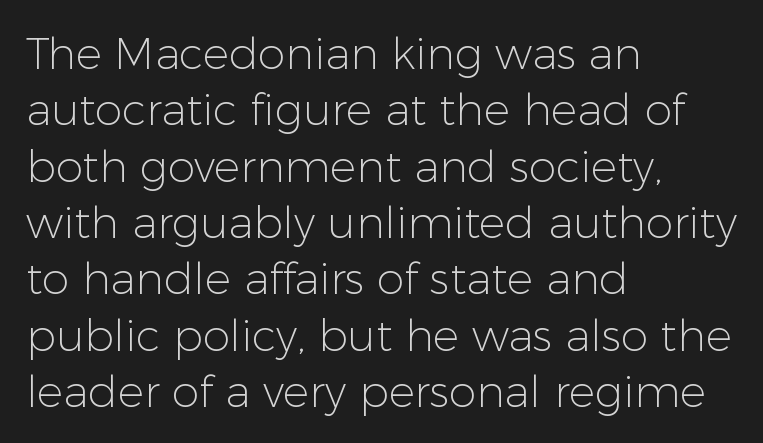
The image shows 44 px light sans-serif type, upright; set left-aligned, normal line spacing (1.28x), normal letter spacing, not underlined; low stroke contrast and a medium x-height.
